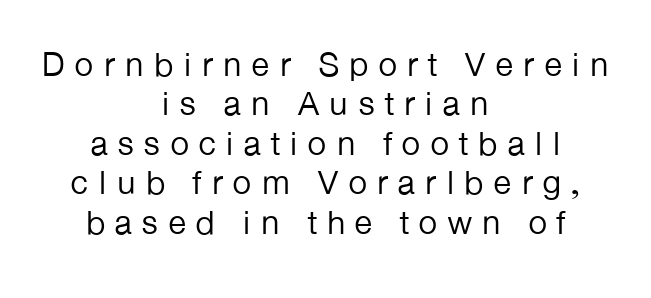
The image shows 34 px regular-weight sans-serif type, upright; set centered, line spacing 1.16x, unusually wide letter spacing (+0.26 em), not underlined; low stroke contrast and a medium x-height.
